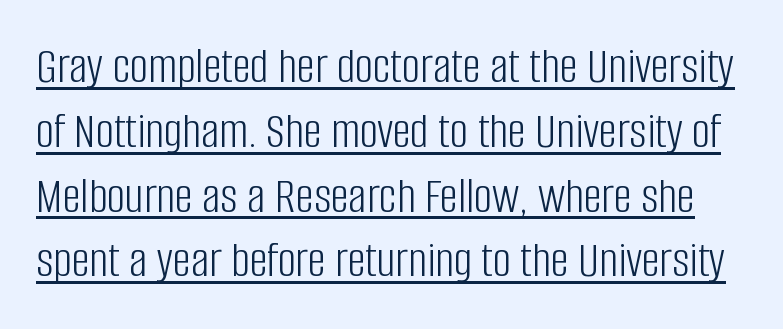
The image shows 51 px light, condensed sans-serif type, upright; set normal line spacing (1.27x), normal letter spacing, underlined; low stroke contrast and a large x-height.
